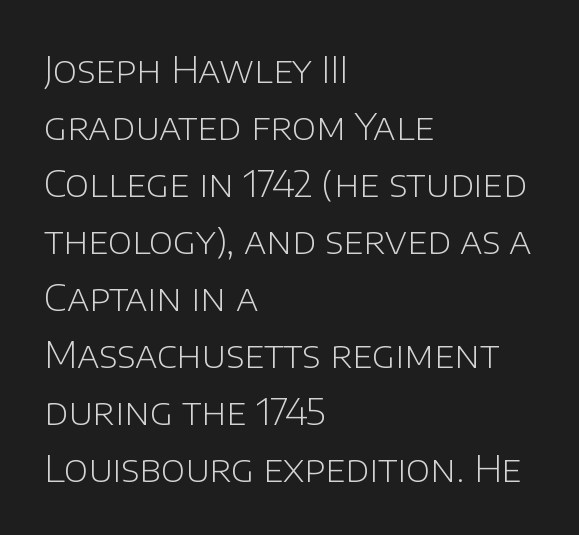
{"serif": "no", "italic": "no", "bold": "no", "weight": "light", "width": "normal", "stroke_contrast": "low", "x_height": "large", "monospaced": "no", "underline": "no", "align": "left", "line_spacing": "normal", "line_spacing_ratio": 1.54, "letter_spacing": "normal", "letter_spacing_em": 0.0, "glyph_px": 37}
